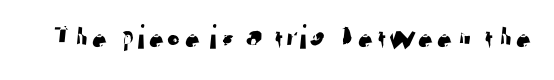
{"serif": "no", "width": "normal", "stroke_contrast": "low", "x_height": "medium", "monospaced": "no", "underline": "no", "letter_spacing": "normal", "letter_spacing_em": 0.0, "glyph_px": 35}
